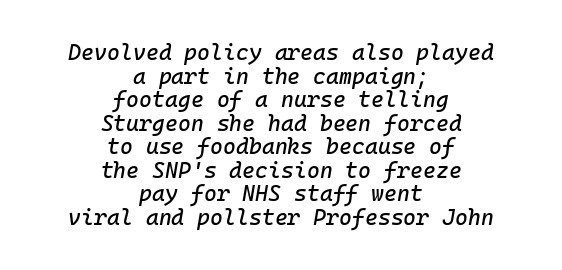
The image shows 22 px text type, italic (leaning right); set centered, tight line spacing (1.07x), normal letter spacing, not underlined.
